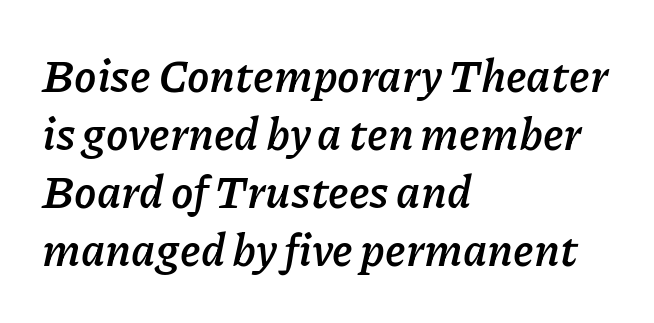
Q: Is the text bold? A: Yes.
Q: Is the text italic (slanted)? A: Yes, it leans right by about 11 degrees.
Q: Is the text underlined? A: No.
Q: How is the paragraph aligned? A: Left-aligned.
Q: Is the spacing between letters normal or unusually wide? A: Normal.
Q: Is the spacing between lines tight, normal or loose? A: Normal.
Q: Width (condensed, normal, or wide)? A: Normal.
Q: Stroke contrast? A: Low.
Q: x-height? A: Medium.
Q: Monospaced? A: No.
